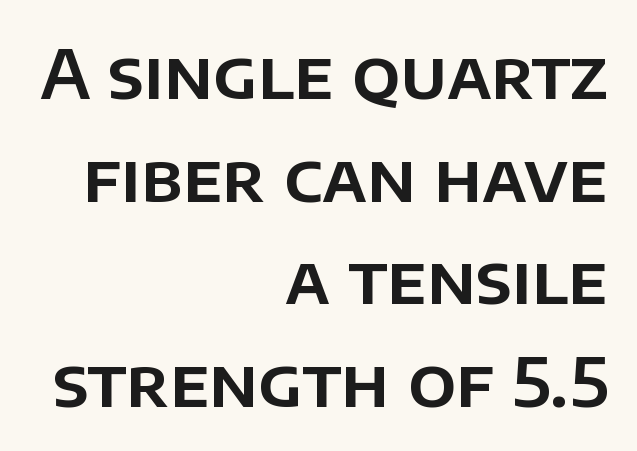
Bare-footed words on every line. Summary of vertical rhythm: regular, with standard interline spacing. Here the glyphs are tracked normally, forming tight word shapes. The passage shown is typed in a proportional face where columns would drift. The font family rendered here belongs to the sans-serif group. You can tell it's not italic because the verticals are truly vertical.
